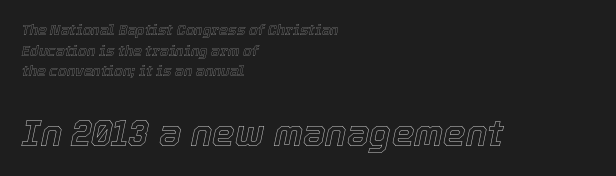
Q: Is the text italic (slanted)? A: Yes, it leans right by about 12 degrees.
Q: Is the text underlined? A: No.
Q: How is the paragraph aligned? A: Left-aligned.
Q: Is the spacing between letters normal or unusually wide? A: Normal.
Q: Is the spacing between lines tight, normal or loose? A: Normal.
Q: Which block of text is set in a larger size, the first (top) or the second (bottom)? A: The second (bottom) one.
Q: Width (condensed, normal, or wide)? A: Normal.
Q: x-height? A: Medium.
Q: Monospaced? A: No.
